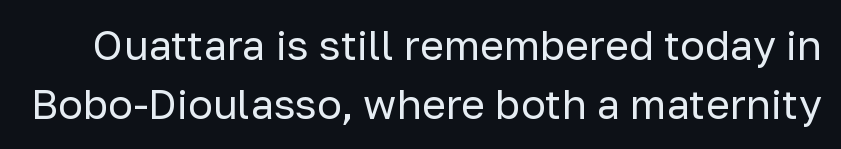
The image shows 41 px regular-weight sans-serif type, upright; set normal line spacing (1.45x), normal letter spacing, not underlined; low stroke contrast and a medium x-height.
